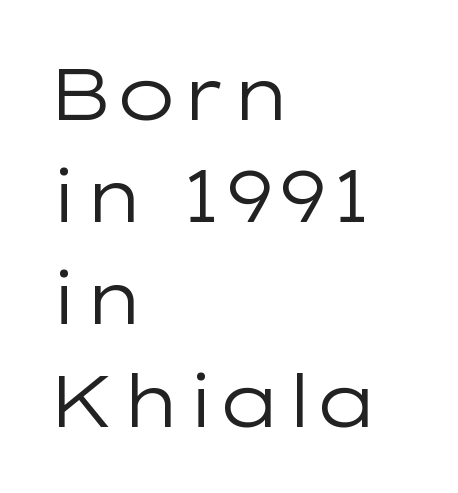
The image shows 73 px regular-weight, wide sans-serif type, upright; set left-aligned, normal line spacing (1.4x), normal letter spacing, not underlined; low stroke contrast and a medium x-height.
